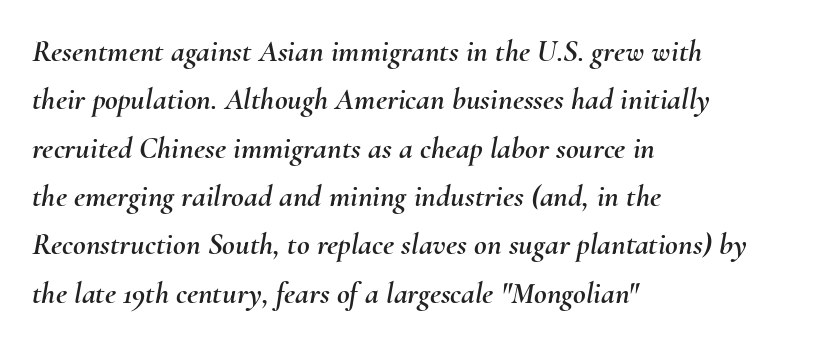
The image shows 31 px text type, italic (leaning right); set left-aligned, normal line spacing (1.56x), normal letter spacing, not underlined; medium stroke contrast and a small x-height.
